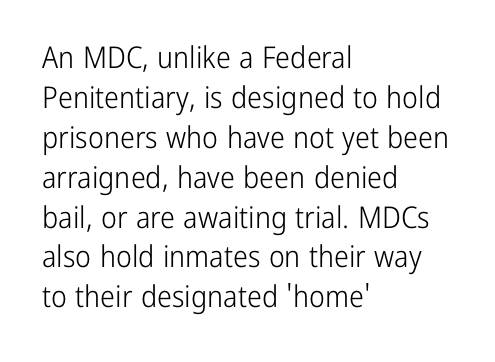
Caption: multi-line text, flush left, ragged right. The designer went with a sans here, leaving each stem footless. The designer left line spacing at the default. A quiet, ordinary-to-light weight characterises the typeface. The passage shown is not underscored anywhere. The passage shown is typed in a proportional face where columns would drift.
